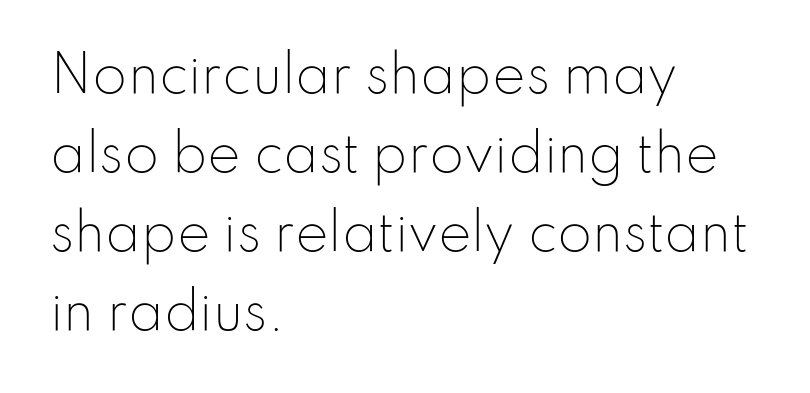
Unbolded letterforms with no extra heft. Here the designer chose a conventional face with non-uniform glyph widths. The words here are not underlined. Where is the straight margin? On the left. The line texture is even and compact thanks to regular tracking. You can tell it's not italic because the verticals are truly vertical.
